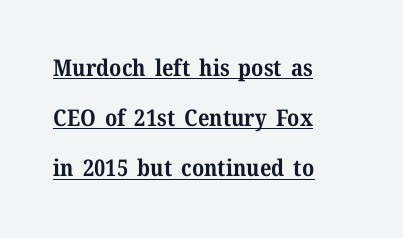
The image shows 23 px bold type, upright; set left-aligned, loose line spacing (2.18x), normal letter spacing, underlined.
